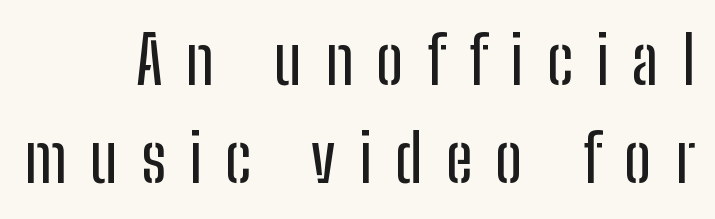
Q: Is the text italic (slanted)? A: No, it is upright.
Q: Is the typeface a serif or a sans-serif typeface? A: Sans-serif.
Q: Is the text underlined? A: No.
Q: How is the paragraph aligned? A: Right-aligned.
Q: Is the spacing between letters normal or unusually wide? A: Unusually wide.
Q: Is the spacing between lines tight, normal or loose? A: Normal.
Q: Width (condensed, normal, or wide)? A: Condensed.
Q: Stroke contrast? A: Low.
Q: x-height? A: Medium.
Q: Monospaced? A: No.
